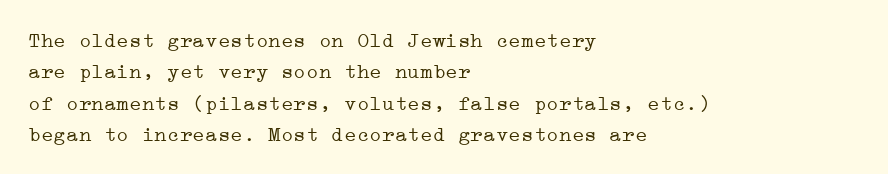
Q: Is the text bold? A: No.
Q: Is the text italic (slanted)? A: No, it is upright.
Q: Is the text underlined? A: No.
Q: How is the paragraph aligned? A: Left-aligned.
Q: Is the spacing between letters normal or unusually wide? A: Normal.
Q: Is the spacing between lines tight, normal or loose? A: Normal.
